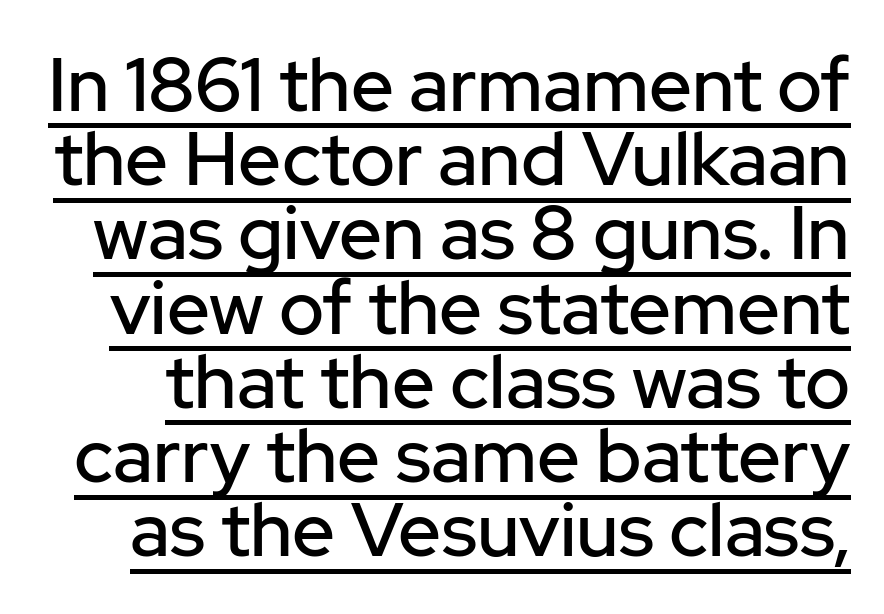
{"serif": "no", "italic": "no", "width": "normal", "stroke_contrast": "low", "x_height": "medium", "monospaced": "no", "underline": "yes", "line_spacing": "tight", "line_spacing_ratio": 0.99, "letter_spacing": "normal", "letter_spacing_em": 0.0, "glyph_px": 75}
